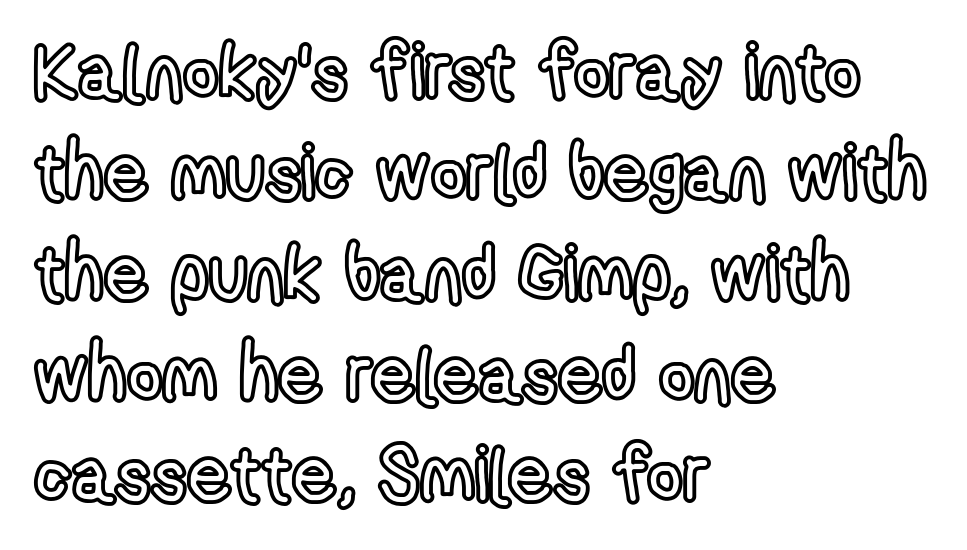
Q: Is the text italic (slanted)? A: No, it is upright.
Q: Is the text underlined? A: No.
Q: How is the paragraph aligned? A: Left-aligned.
Q: Is the spacing between letters normal or unusually wide? A: Normal.
Q: Is the spacing between lines tight, normal or loose? A: Normal.
Q: Width (condensed, normal, or wide)? A: Condensed.
Q: x-height? A: Medium.
Q: Monospaced? A: No.
